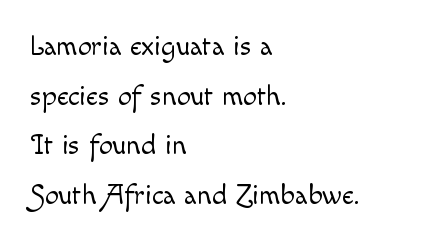
{"italic": "no", "bold": "no", "weight": "light", "width": "normal", "x_height": "small", "monospaced": "no", "underline": "no", "align": "left", "line_spacing_ratio": 1.77, "letter_spacing": "normal", "letter_spacing_em": 0.0, "glyph_px": 28}
